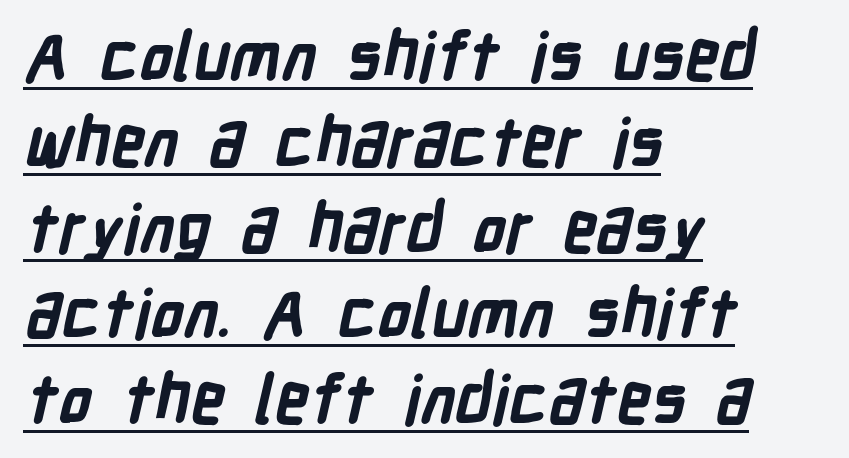
Q: Is the text bold? A: Yes.
Q: Is the typeface a serif or a sans-serif typeface? A: Sans-serif.
Q: Is the text underlined? A: Yes.
Q: How is the paragraph aligned? A: Left-aligned.
Q: Is the spacing between letters normal or unusually wide? A: Normal.
Q: Is the spacing between lines tight, normal or loose? A: Normal.
Q: Width (condensed, normal, or wide)? A: Condensed.
Q: Stroke contrast? A: Low.
Q: x-height? A: Medium.
Q: Monospaced? A: No.
